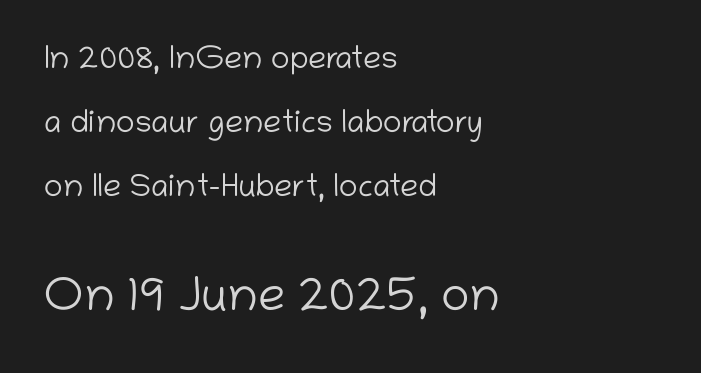
{"serif": "no", "italic": "no", "bold": "no", "weight": "light", "width": "normal", "stroke_contrast": "low", "x_height": "medium", "monospaced": "no", "underline": "no", "align": "left", "line_spacing": "loose", "line_spacing_ratio": 2.0, "letter_spacing": "normal", "letter_spacing_em": 0.0, "larger_block": "second", "size_ratio": 1.5, "glyph_px": 48}
